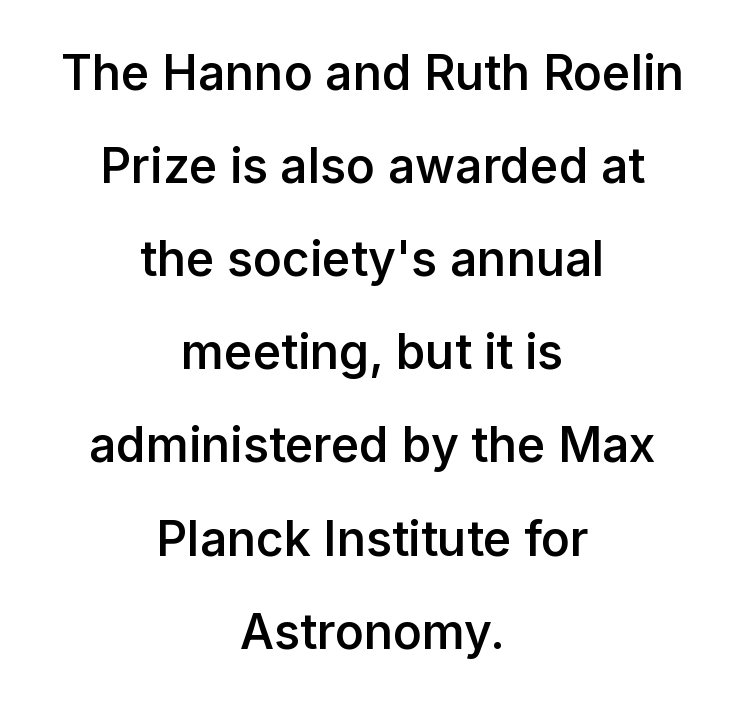
{"serif": "no", "italic": "no", "bold": "semi", "weight": "semibold", "width": "normal", "stroke_contrast": "low", "x_height": "medium", "monospaced": "no", "underline": "no", "align": "center", "line_spacing": "loose", "line_spacing_ratio": 1.94, "letter_spacing": "normal", "letter_spacing_em": 0.0, "glyph_px": 48}
